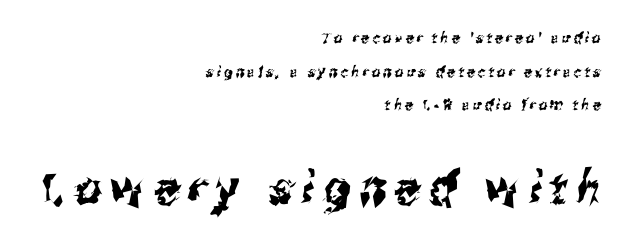
Serif or sans? Sans — the stroke terminals are bare. Leftover space on each line is placed entirely before the opening word. The second block has been scaled up relative to the first. The face used here is proportionally spaced, like ordinary book or web type. The space between consecutive lines is lavish.
